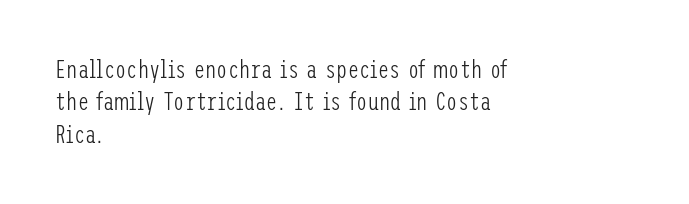
The words here are not underlined. Whoever set this chose a conventional vertical rhythm. Honestly, the letter spacing is just normal — you wouldn't notice it. Tall strokes in this sample are plumb rather than angled. Compared with a centered layout, this one pins lines to the left instead. The weight tops out at a normal text grade.
